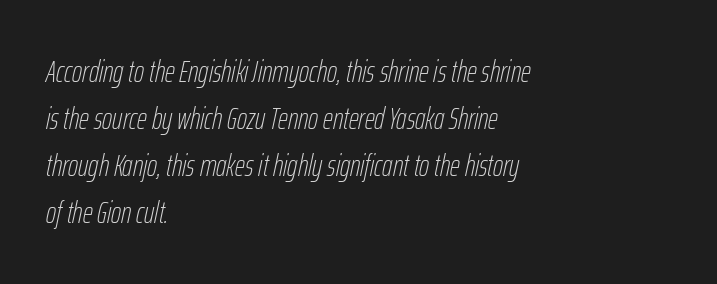
The font sits on the lighter half of the weight spectrum, regular included. The space beneath each line is pristine and unruled. Do the characters align in a grid? No, the font is proportional. Default kerning and tracking; the words read as compact shapes.
